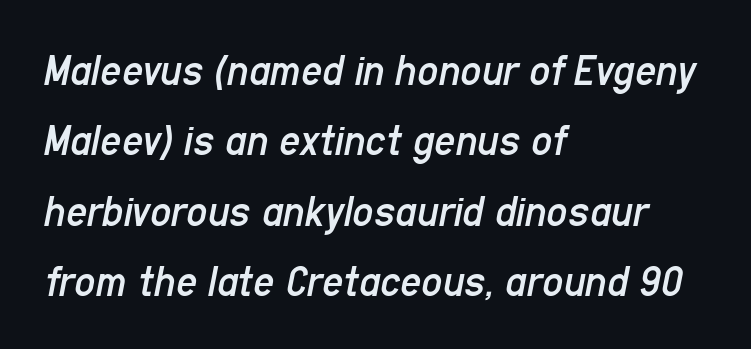
{"italic": "yes", "lean": "right", "slant_degrees": 11, "bold": "no", "weight": "regular", "width": "condensed", "stroke_contrast": "low", "x_height": "medium", "monospaced": "no", "underline": "no", "align": "left", "line_spacing": "normal", "line_spacing_ratio": 1.53, "letter_spacing": "normal", "letter_spacing_em": 0.0, "glyph_px": 46}
